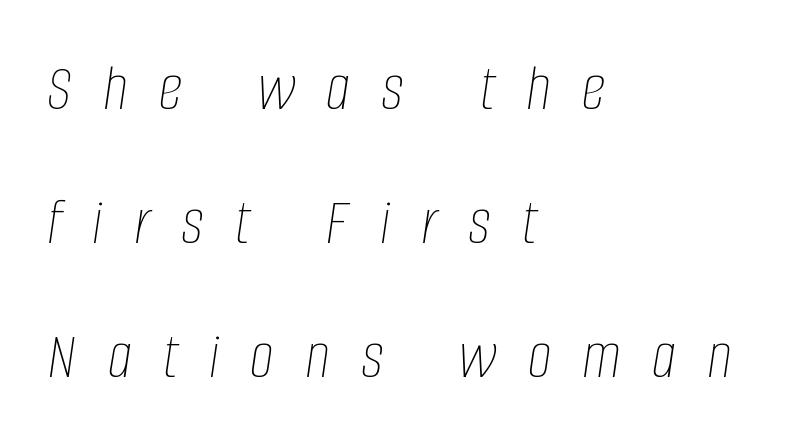
These lines are rendered in a variable-pitch font. Notice how the stems are inclined rather than vertical — that's the hallmark of italics. The area under the type is left untouched. All the whitespace from short lines collects on the right.
